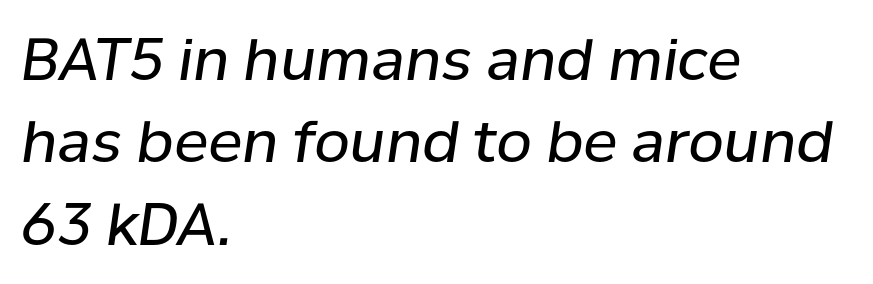
The image shows 58 px regular-weight type, italic (leaning right); set left-aligned, normal line spacing (1.42x), normal letter spacing, not underlined; low stroke contrast and a medium x-height.
